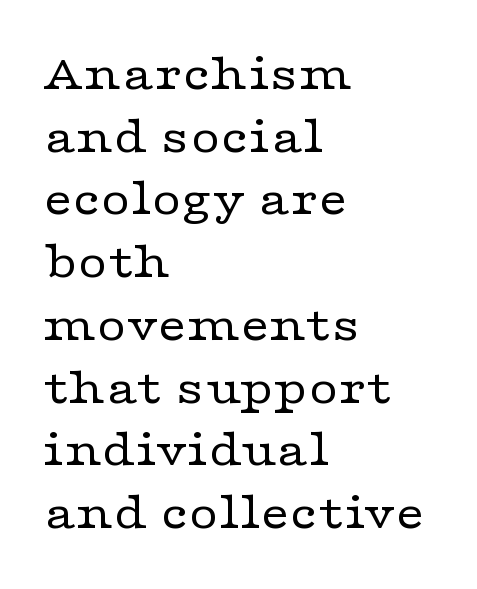
The image shows 51 px regular-weight, wide serif type, upright; set left-aligned, line spacing 1.23x, normal letter spacing, not underlined; low stroke contrast and a medium x-height.
